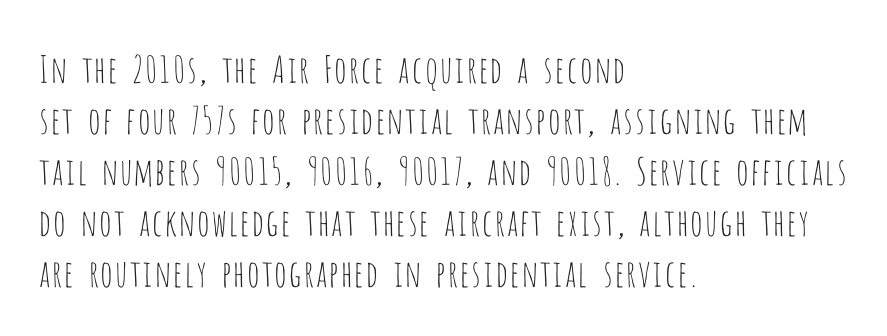
{"serif": "no", "italic": "no", "bold": "no", "weight": "thin", "width": "condensed", "stroke_contrast": "low", "x_height": "large", "monospaced": "no", "underline": "no", "align": "left", "line_spacing": "normal", "line_spacing_ratio": 1.38, "letter_spacing": "normal", "letter_spacing_em": 0.0, "glyph_px": 37}
